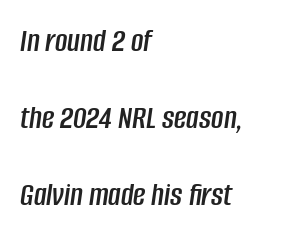
Q: Is the text italic (slanted)? A: Yes, it leans right by about 8 degrees.
Q: Is the text underlined? A: No.
Q: How is the paragraph aligned? A: Left-aligned.
Q: Is the spacing between letters normal or unusually wide? A: Normal.
Q: Is the spacing between lines tight, normal or loose? A: Loose.
Q: Width (condensed, normal, or wide)? A: Condensed.
Q: Stroke contrast? A: Low.
Q: x-height? A: Large.
Q: Monospaced? A: No.
